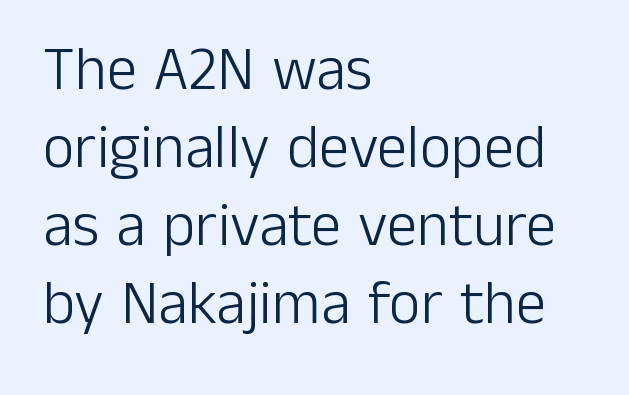
No feet cap the strokes, marking this as sans-serif type. Notice how the passage keeps a crisp vertical edge on the left only. Evenly set lines give the paragraph a standard silhouette. Character widths vary here, with narrow letters taking less room than wide ones. Any mark beneath the type? The region is blank. The gaps between neighbouring characters are ordinary and unremarkable.
